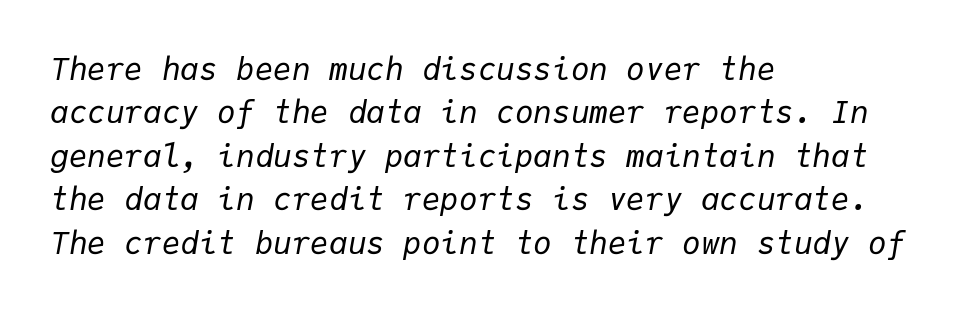
The image shows 31 px regular-weight type, italic (leaning right), monospaced; set left-aligned, normal line spacing (1.4x), normal letter spacing, not underlined; low stroke contrast and a medium x-height.
